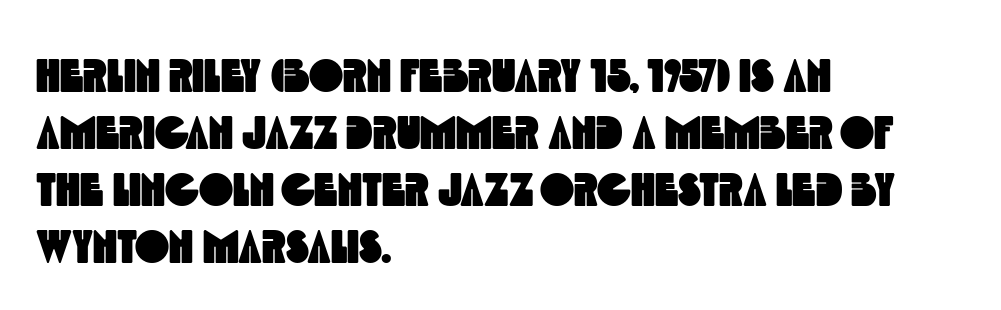
The image shows 46 px condensed sans-serif type; set left-aligned, line spacing 1.24x, normal letter spacing, not underlined; a large x-height.
